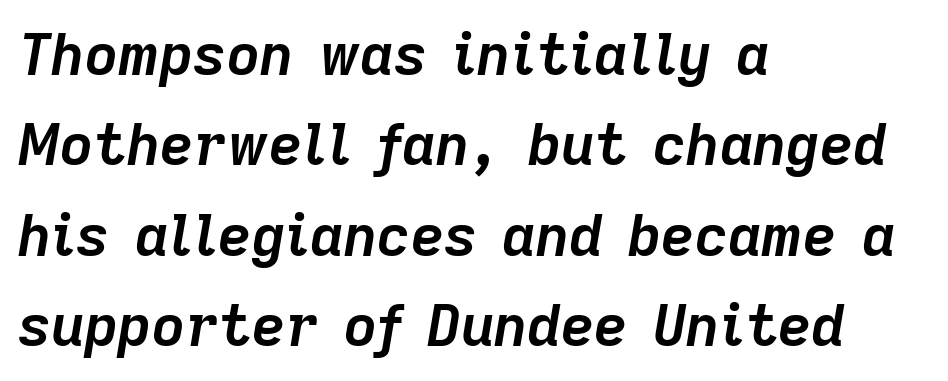
The image shows 58 px semibold type, italic (leaning right); set left-aligned, normal line spacing (1.56x), normal letter spacing, not underlined; low stroke contrast and a medium x-height.
